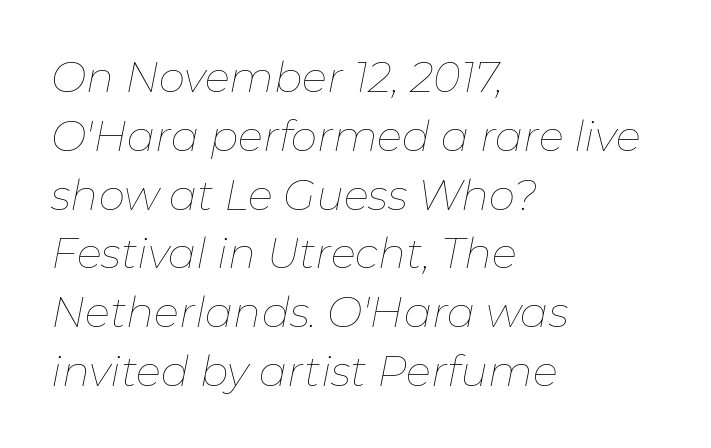
Q: Is the text bold? A: No.
Q: Is the text italic (slanted)? A: Yes, it leans right by about 11 degrees.
Q: Is the text underlined? A: No.
Q: How is the paragraph aligned? A: Left-aligned.
Q: Is the spacing between letters normal or unusually wide? A: Normal.
Q: Is the spacing between lines tight, normal or loose? A: Normal.
Q: Width (condensed, normal, or wide)? A: Normal.
Q: Stroke contrast? A: Low.
Q: x-height? A: Medium.
Q: Monospaced? A: No.
